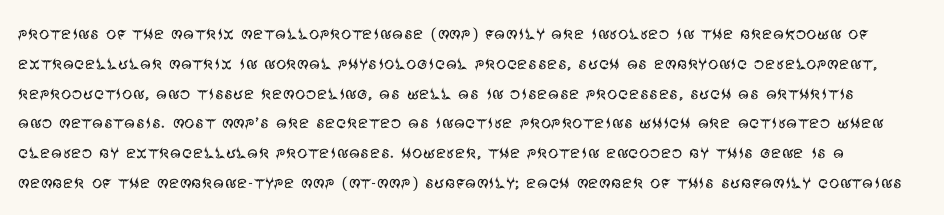
Line spacing here is normal. You can tell it's not italic because the verticals are truly vertical. The space beneath each line is pristine and unruled. Default kerning and tracking; the words read as compact shapes.
